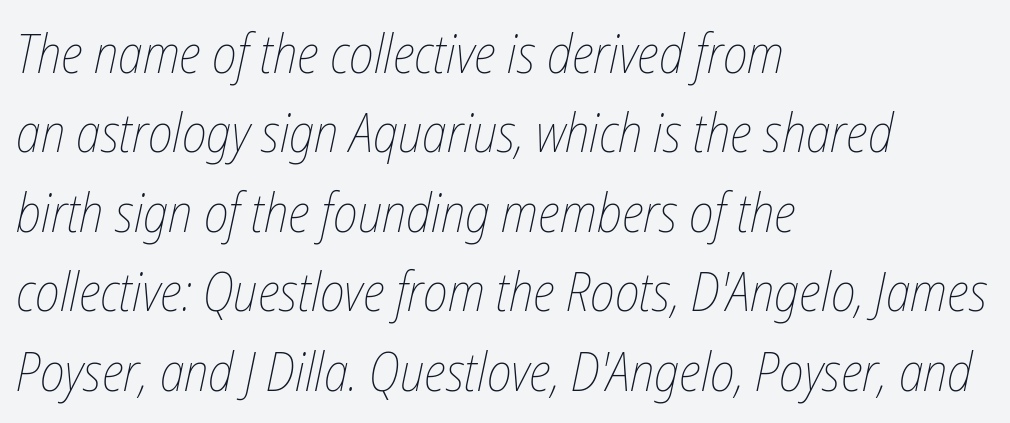
Q: Is the text bold? A: No.
Q: Is the text italic (slanted)? A: Yes, it leans right by about 12 degrees.
Q: Is the text underlined? A: No.
Q: How is the paragraph aligned? A: Left-aligned.
Q: Is the spacing between letters normal or unusually wide? A: Normal.
Q: Is the spacing between lines tight, normal or loose? A: Normal.
Q: Width (condensed, normal, or wide)? A: Condensed.
Q: Stroke contrast? A: Low.
Q: x-height? A: Medium.
Q: Monospaced? A: No.
